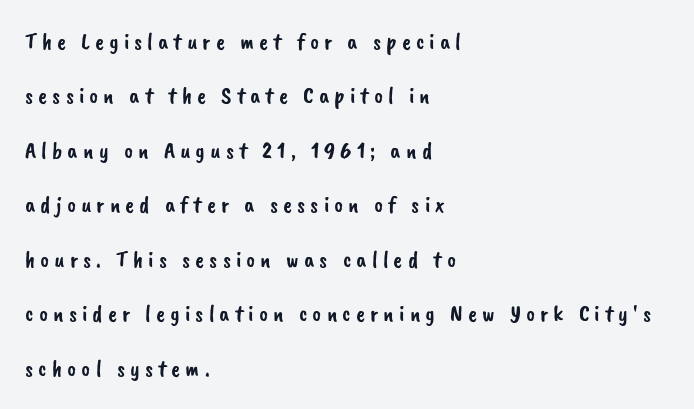
Q: Is the text underlined? A: No.
Q: How is the paragraph aligned? A: Left-aligned.
Q: Is the spacing between letters normal or unusually wide? A: Unusually wide.
Q: Is the spacing between lines tight, normal or loose? A: Loose.
